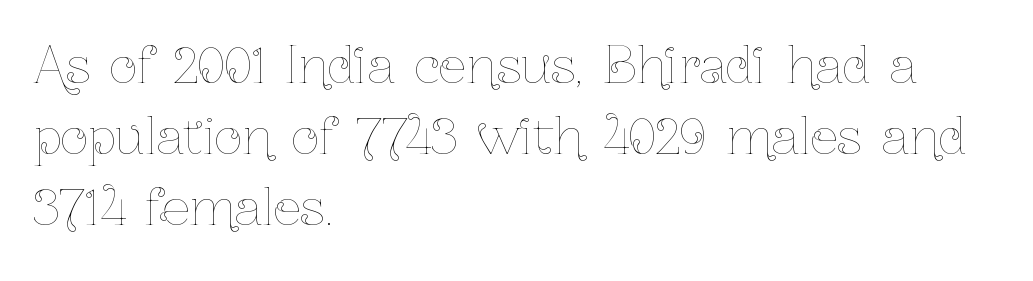
Q: Is the text bold? A: No.
Q: Is the text italic (slanted)? A: No, it is upright.
Q: Is the text underlined? A: No.
Q: How is the paragraph aligned? A: Left-aligned.
Q: Is the spacing between letters normal or unusually wide? A: Normal.
Q: Is the spacing between lines tight, normal or loose? A: Normal.
Q: Width (condensed, normal, or wide)? A: Condensed.
Q: Stroke contrast? A: Low.
Q: x-height? A: Medium.
Q: Monospaced? A: No.
